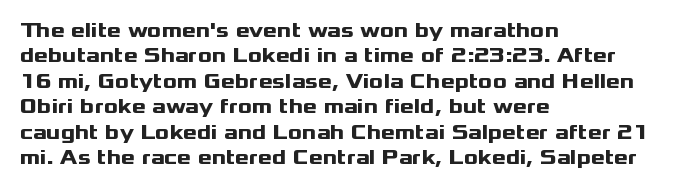
Q: Is the text bold? A: Yes.
Q: Is the text italic (slanted)? A: No, it is upright.
Q: Is the text underlined? A: No.
Q: How is the paragraph aligned? A: Left-aligned.
Q: Is the spacing between letters normal or unusually wide? A: Normal.
